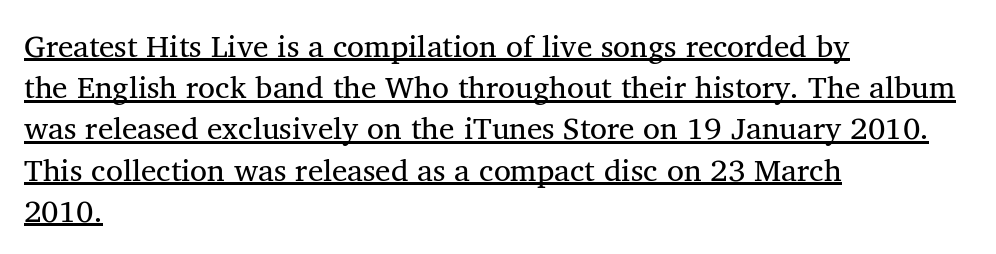
{"serif": "yes", "italic": "no", "bold": "no", "weight": "regular", "width": "normal", "stroke_contrast": "medium", "x_height": "medium", "monospaced": "no", "underline": "yes", "align": "left", "line_spacing": "normal", "line_spacing_ratio": 1.33, "letter_spacing": "normal", "letter_spacing_em": 0.0, "glyph_px": 31}
